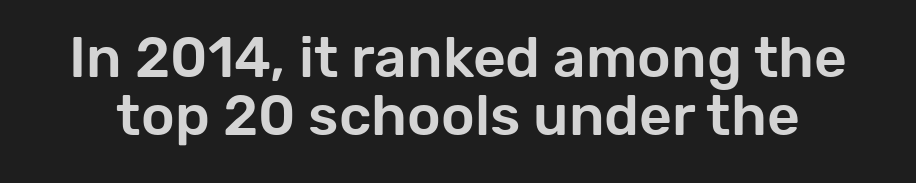
{"serif": "no", "italic": "no", "width": "normal", "stroke_contrast": "low", "x_height": "medium", "monospaced": "no", "underline": "no", "line_spacing": "tight", "line_spacing_ratio": 1.02, "letter_spacing": "normal", "letter_spacing_em": 0.0, "glyph_px": 57}
